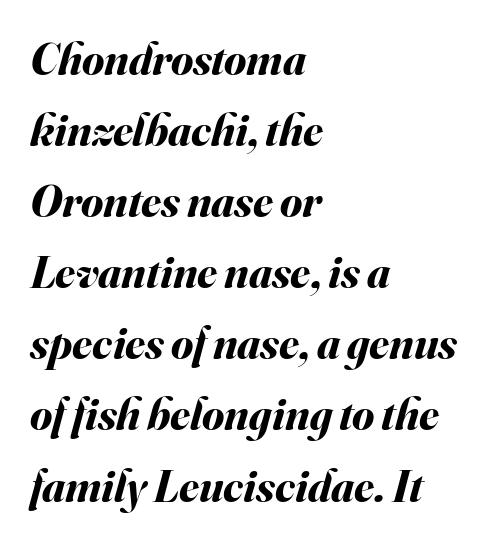
Q: Is the text bold? A: Yes.
Q: Is the text italic (slanted)? A: Yes, it leans right by about 16 degrees.
Q: Is the text underlined? A: No.
Q: How is the paragraph aligned? A: Left-aligned.
Q: Is the spacing between letters normal or unusually wide? A: Normal.
Q: Is the spacing between lines tight, normal or loose? A: Normal.
Q: Width (condensed, normal, or wide)? A: Normal.
Q: Stroke contrast? A: Medium.
Q: x-height? A: Small.
Q: Monospaced? A: No.
